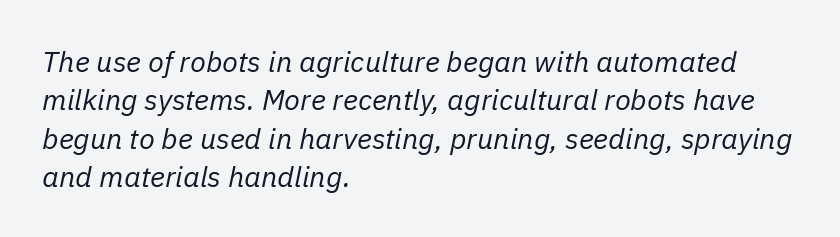
Q: Is the text bold? A: No.
Q: Is the text italic (slanted)? A: Yes, it leans right by about 11 degrees.
Q: Is the text underlined? A: No.
Q: How is the paragraph aligned? A: Left-aligned.
Q: Is the spacing between letters normal or unusually wide? A: Normal.
Q: Is the spacing between lines tight, normal or loose? A: Normal.
Q: Width (condensed, normal, or wide)? A: Normal.
Q: Stroke contrast? A: Low.
Q: x-height? A: Medium.
Q: Monospaced? A: No.
